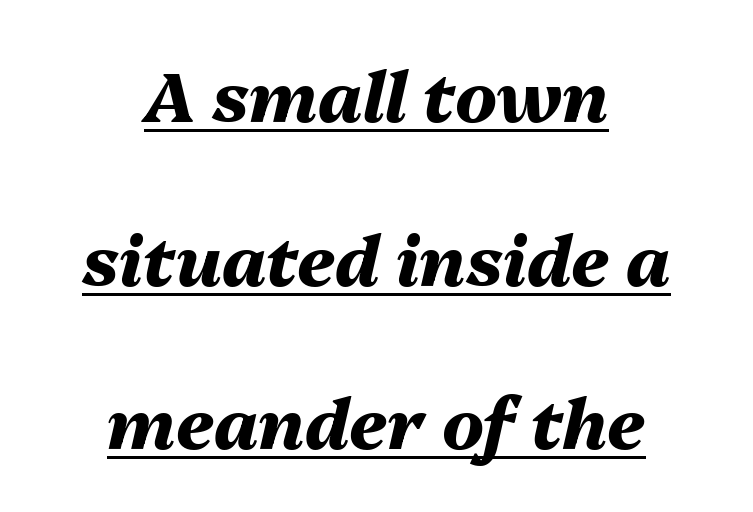
{"italic": "yes", "lean": "right", "slant_degrees": 13, "bold": "yes", "weight": "heavy", "width": "normal", "stroke_contrast": "medium", "x_height": "medium", "monospaced": "no", "underline": "yes", "align": "center", "line_spacing": "loose", "line_spacing_ratio": 2.37, "letter_spacing": "normal", "letter_spacing_em": 0.0, "glyph_px": 69}
